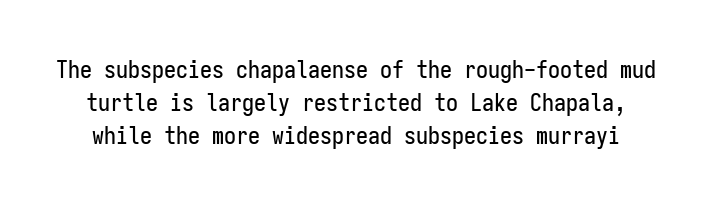
Q: Is the text italic (slanted)? A: No, it is upright.
Q: Is the text underlined? A: No.
Q: Is the spacing between letters normal or unusually wide? A: Normal.
Q: Is the spacing between lines tight, normal or loose? A: Normal.
